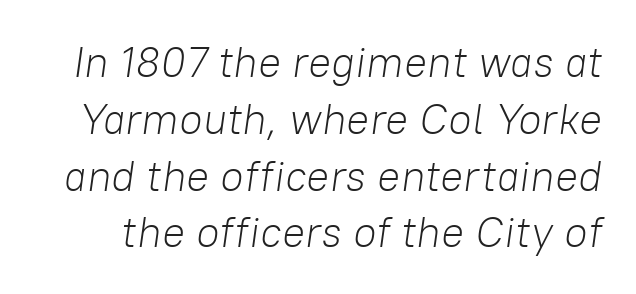
Bold? No — there's no thickening of the strokes. The tracking reads as untouched default to a designer's eye. The gap between lines stays unmarked. The block of text has a typical density, with ordinary space between rows. The whole block is typeset with a tilt. Think of a printed novel: that variable character pitch is what you see here.
